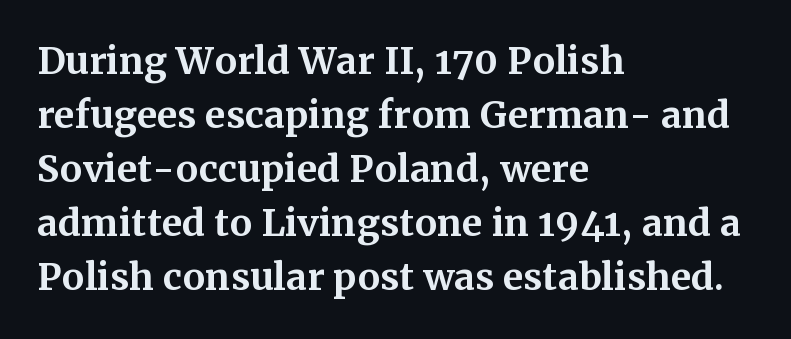
Q: Is the text bold? A: Yes.
Q: Is the text italic (slanted)? A: No, it is upright.
Q: Is the typeface a serif or a sans-serif typeface? A: Serif.
Q: Is the text underlined? A: No.
Q: How is the paragraph aligned? A: Left-aligned.
Q: Is the spacing between letters normal or unusually wide? A: Normal.
Q: Is the spacing between lines tight, normal or loose? A: Normal.
Q: Width (condensed, normal, or wide)? A: Normal.
Q: Stroke contrast? A: Medium.
Q: x-height? A: Medium.
Q: Monospaced? A: No.
